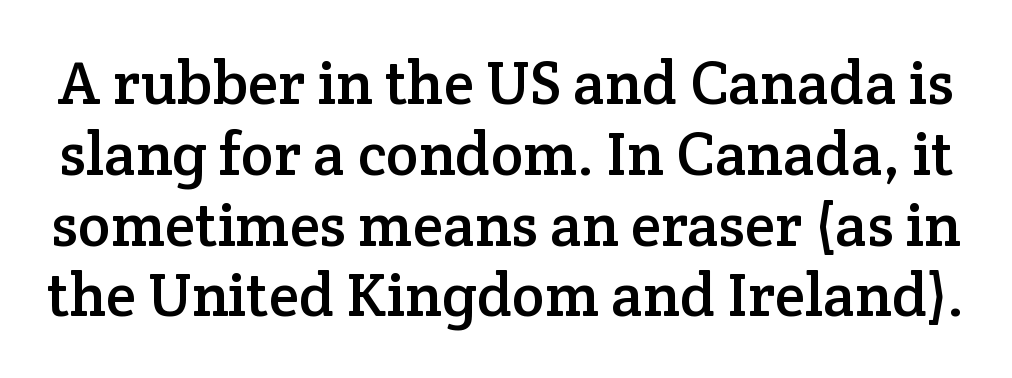
The image shows 61 px serif type, upright; set line spacing 1.16x, normal letter spacing, not underlined; low stroke contrast and a medium x-height.
